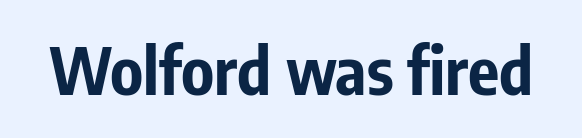
The image shows 65 px bold, condensed sans-serif type, upright; set normal letter spacing, not underlined; low stroke contrast and a medium x-height.
